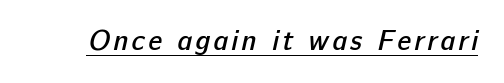
The image shows 28 px semibold sans-serif type; set underlined; low stroke contrast and a medium x-height.
